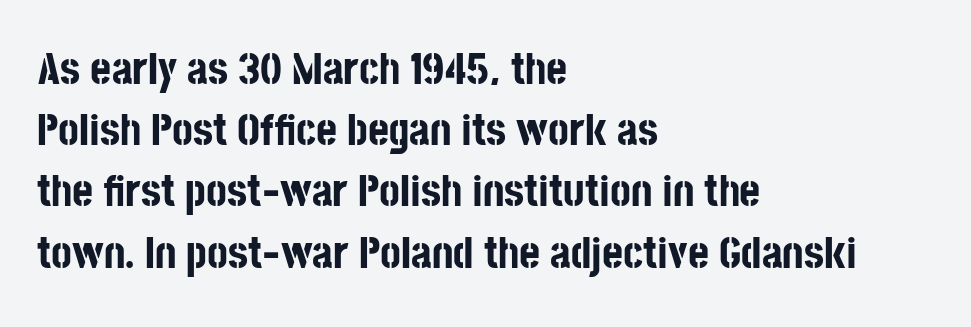
The image shows 45 px bold, condensed sans-serif type, upright; set left-aligned, normal line spacing (1.36x), normal letter spacing, not underlined; low stroke contrast and a large x-height.
